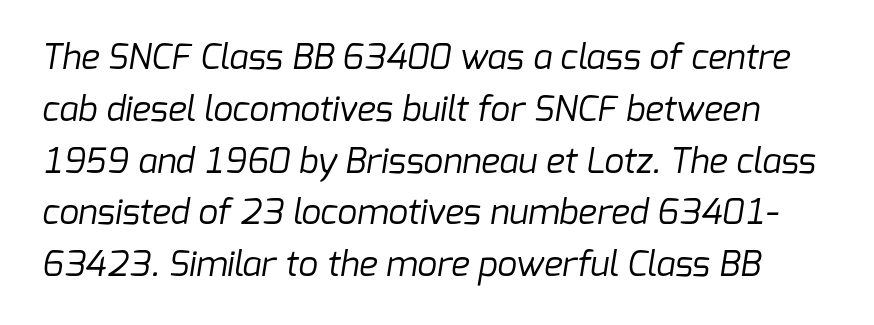
{"serif": "no", "bold": "no", "weight": "regular", "width": "normal", "stroke_contrast": "low", "x_height": "medium", "monospaced": "no", "underline": "no", "line_spacing": "normal", "line_spacing_ratio": 1.48, "letter_spacing": "normal", "letter_spacing_em": 0.0, "glyph_px": 35}
